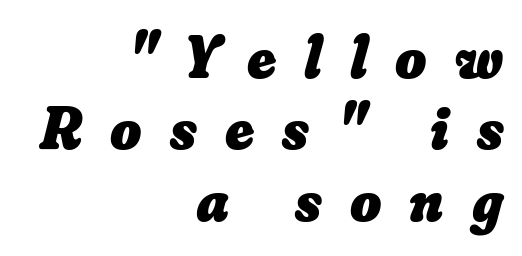
Q: Is the text bold? A: Yes.
Q: Is the text underlined? A: No.
Q: How is the paragraph aligned? A: Right-aligned.
Q: Is the spacing between letters normal or unusually wide? A: Unusually wide.
Q: Width (condensed, normal, or wide)? A: Normal.
Q: Stroke contrast? A: Low.
Q: x-height? A: Small.
Q: Monospaced? A: No.
